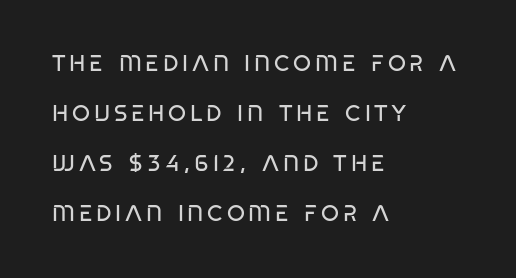
Unmarked baselines from the first word to the last. Airy leading. Heft: none added — not bold. Every row of glyphs begins at an identical x-position on the left.
